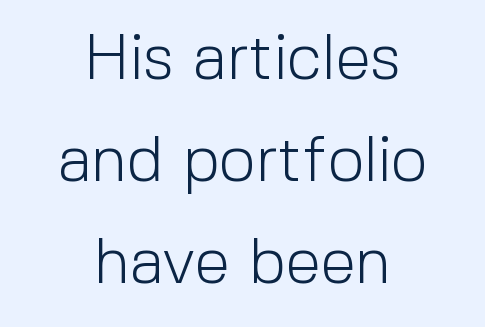
Letterform terminals end flat and unadorned throughout the passage. Tracking value appears to be zero — textbook default spacing. Teacher's note: observe the equal gaps on both sides — that is centered alignment. The baseline area is clear. A normal amount of white space separates one row of letters from the next.
